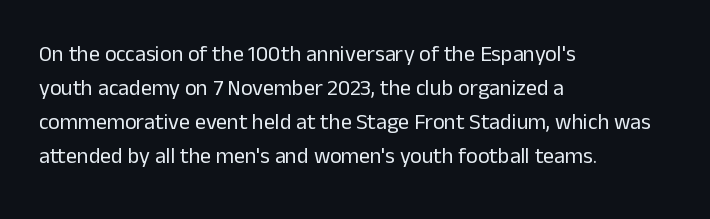
Q: Is the text bold? A: No.
Q: Is the text italic (slanted)? A: No, it is upright.
Q: Is the text underlined? A: No.
Q: How is the paragraph aligned? A: Left-aligned.
Q: Is the spacing between letters normal or unusually wide? A: Normal.
Q: Is the spacing between lines tight, normal or loose? A: Normal.
